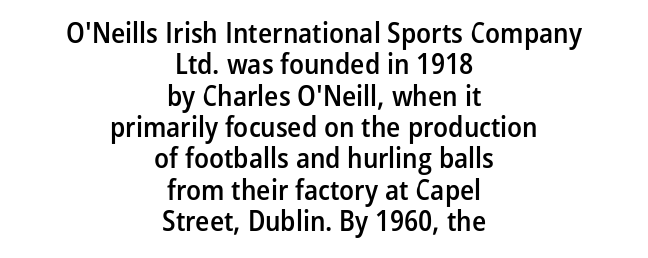
Looks like regular typesetting: each glyph gets only the width it needs. Here the glyphs are tracked normally, forming tight word shapes. Descender tails drop into unmarked territory. Note: no serifs on the glyphs. A centered setting, common on invitations and titles, is used for this passage.
